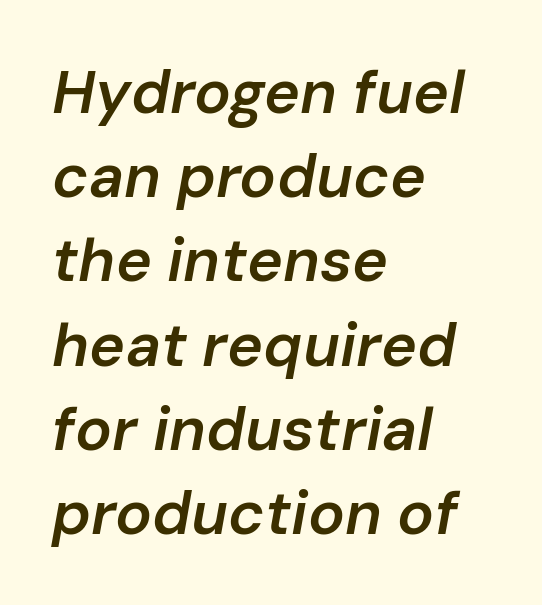
{"italic": "yes", "lean": "right", "slant_degrees": 10, "bold": "semi", "weight": "semibold", "width": "normal", "stroke_contrast": "low", "x_height": "medium", "monospaced": "no", "underline": "no", "align": "left", "line_spacing": "normal", "line_spacing_ratio": 1.38, "letter_spacing": "normal", "letter_spacing_em": 0.0, "glyph_px": 61}
